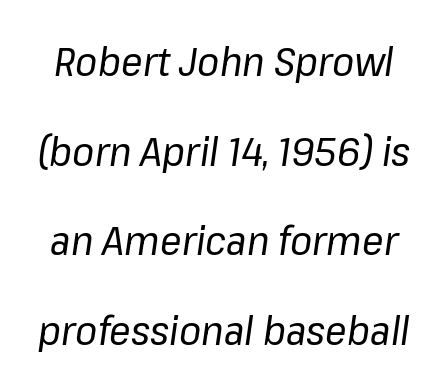
Do the characters align in a grid? No, the font is proportional. What's the leading like? Stretched, with rows far apart. The lettering tilts uniformly, giving the passage an italic look. This reads as an unemphasized weight, regular at the heaviest.
